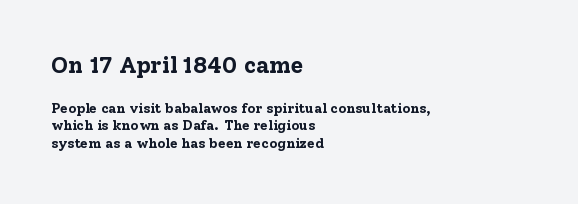
The image shows 23 px bold type, upright; set left-aligned, normal line spacing (1.27x), normal letter spacing, not underlined; the first (top) block is 1.64x larger.
